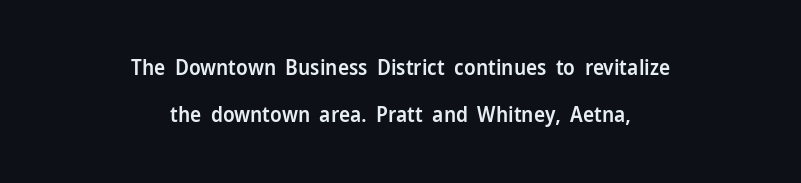
{"italic": "no", "bold": "semi", "underline": "no", "align": "center", "line_spacing": "loose", "line_spacing_ratio": 2.24, "letter_spacing": "normal", "letter_spacing_em": 0.0, "glyph_px": 21}
